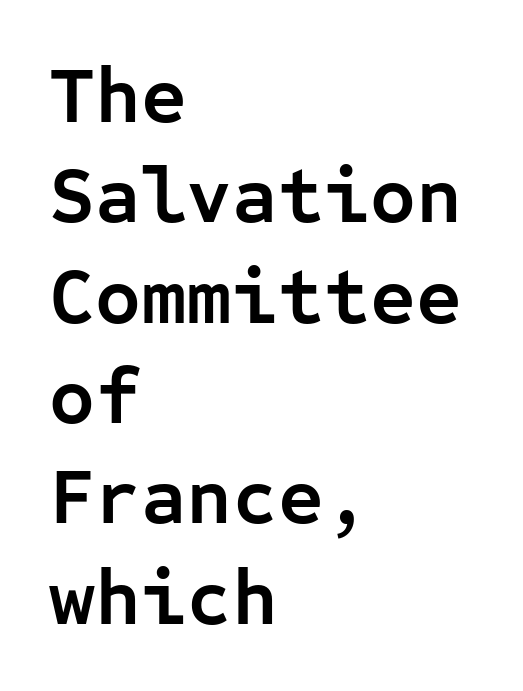
The image shows 79 px semibold sans-serif type, upright, monospaced; set left-aligned, normal line spacing (1.27x), normal letter spacing, not underlined; low stroke contrast and a medium x-height.
